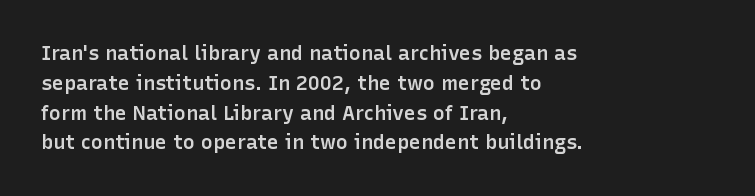
The image shows 20 px text type, upright; set left-aligned, normal line spacing (1.49x), normal letter spacing, not underlined.
